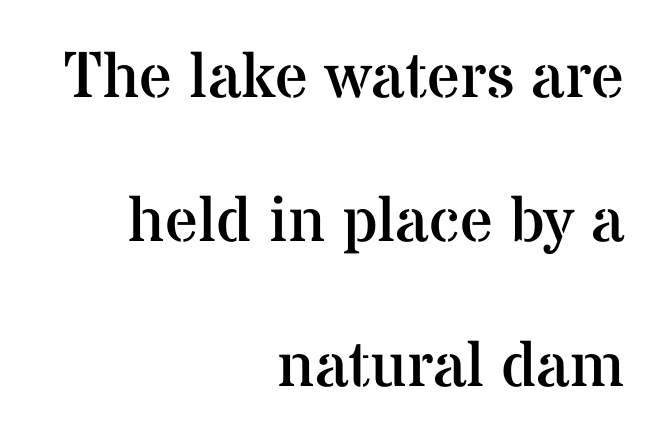
{"serif": "yes", "italic": "no", "bold": "no", "weight": "regular", "width": "normal", "stroke_contrast": "medium", "x_height": "medium", "monospaced": "no", "underline": "no", "align": "right", "line_spacing": "loose", "line_spacing_ratio": 2.22, "letter_spacing": "normal", "letter_spacing_em": 0.0, "glyph_px": 65}
